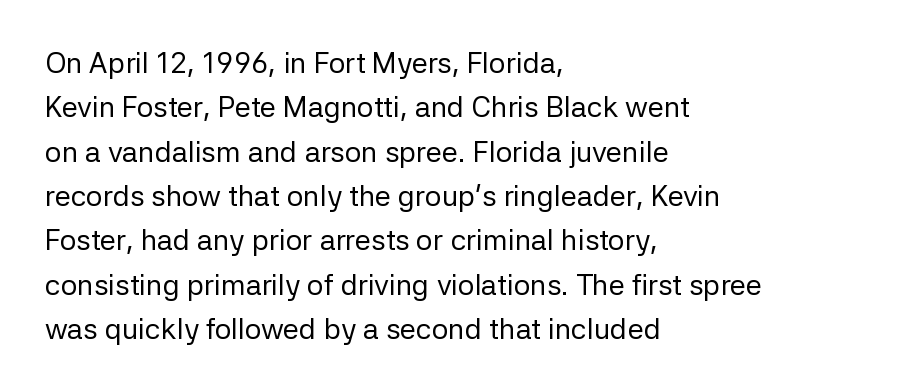
Horizontal alignment here is leftward, the default for most running prose. The font's upright variant was chosen for this text. Quick note: underline off. How are the letters spaced? Ordinarily, with no added tracking. Character widths vary here, with narrow letters taking less room than wide ones.
